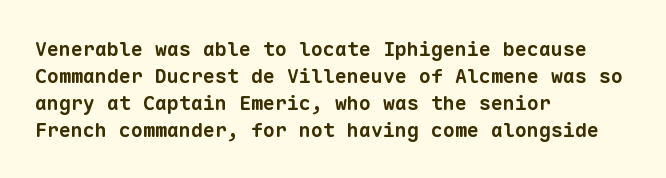
The image shows 20 px bold type; set left-aligned, normal line spacing (1.35x), normal letter spacing, not underlined.
